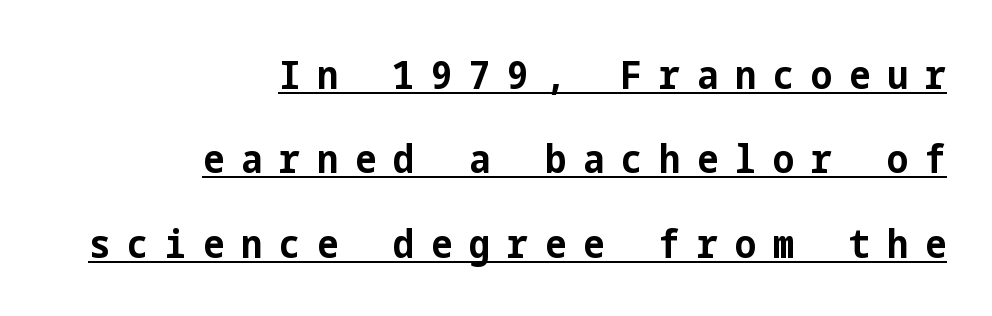
Q: Is the text bold? A: Yes.
Q: Is the text italic (slanted)? A: No, it is upright.
Q: Is the typeface a serif or a sans-serif typeface? A: Sans-serif.
Q: Is the text underlined? A: Yes.
Q: How is the paragraph aligned? A: Right-aligned.
Q: Is the spacing between letters normal or unusually wide? A: Unusually wide.
Q: Is the spacing between lines tight, normal or loose? A: Loose.
Q: Width (condensed, normal, or wide)? A: Condensed.
Q: Stroke contrast? A: Low.
Q: x-height? A: Medium.
